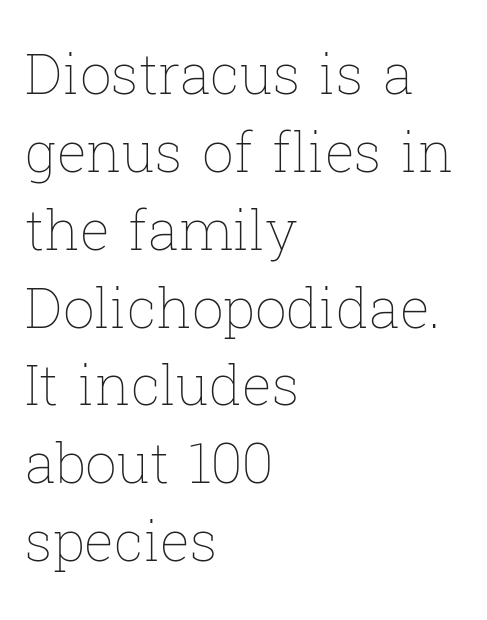
The strip under each line holds only bare page. Each new line begins a customary step beneath the previous one. Does the lettering tilt? It doesn't — this is upright. How are the letters spaced? Ordinarily, with no added tracking. The rendering anchors every line to the left-hand side. Looks like regular typesetting: each glyph gets only the width it needs.
